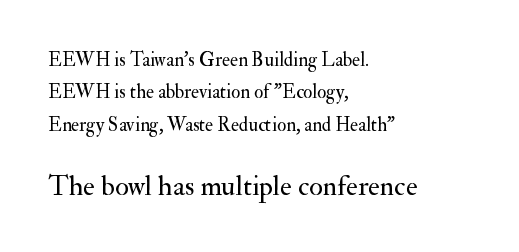
{"serif": "yes", "italic": "no", "bold": "no", "weight": "regular", "width": "normal", "stroke_contrast": "medium", "x_height": "small", "monospaced": "no", "underline": "no", "align": "left", "line_spacing_ratio": 1.71, "letter_spacing": "normal", "letter_spacing_em": 0.0, "larger_block": "second", "size_ratio": 1.47, "glyph_px": 28}
